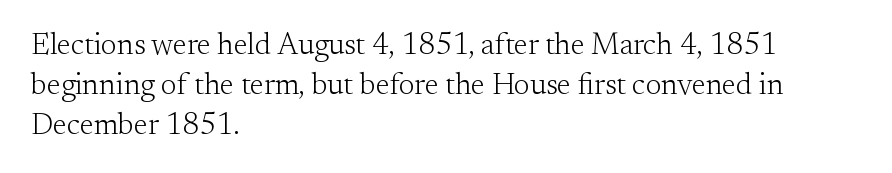
The image shows 30 px light serif type, upright; set left-aligned, normal line spacing (1.33x), normal letter spacing, not underlined; medium stroke contrast and a small x-height.
